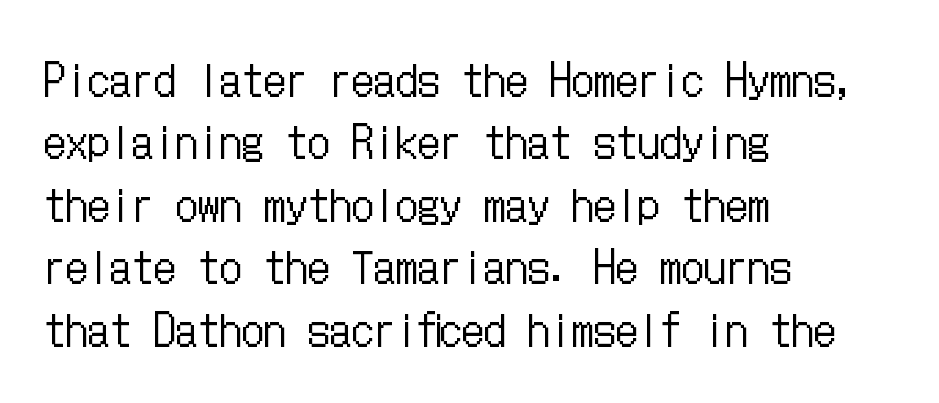
The letters look calm and open, with moderate or lighter stems. In terms of leading, this rendering sits right in the middle. The area under the type is left untouched. Unlike italic type, these characters show no tilt at all.
